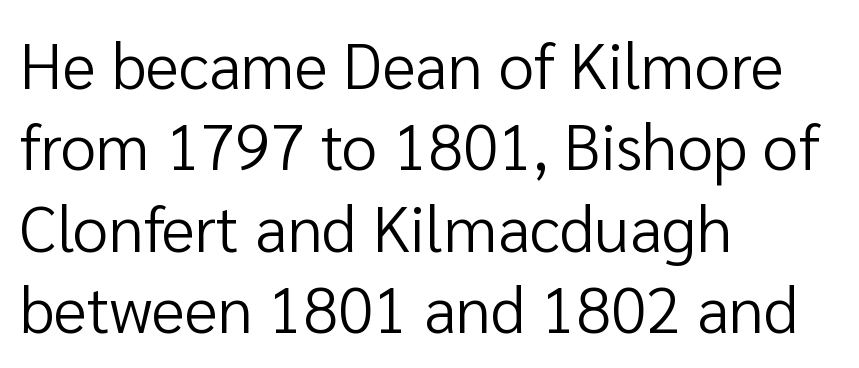
Does the lettering tilt? It doesn't — this is upright. If you drew a ruler down the left edge, every line would touch it. You could not count columns in this text — the font is proportionally spaced. The passage shown stacks its lines at a standard gap.
